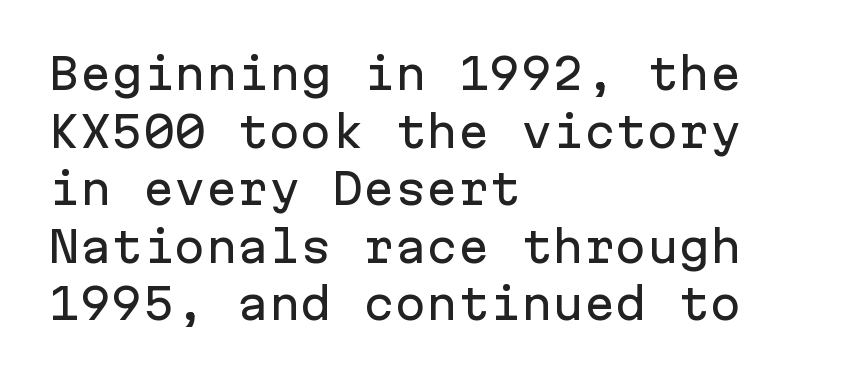
Words float on clear page, feet unadorned. Compared with typical body copy, the letter spacing here is the same. No feet cap the strokes, marking this as sans-serif type. The letters march in equal steps, a hallmark of fixed-pitch type. The block of text has a typical density, with ordinary space between rows. A roman cut, with each character standing at attention.
